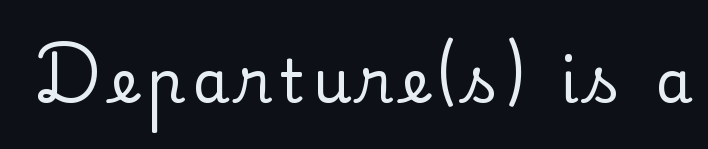
The gap between lines stays unmarked. This sample has the flowing, uneven cadence of proportional lettering. The type sits square on the baseline with zero lean. Font category for this specimen: serif.
